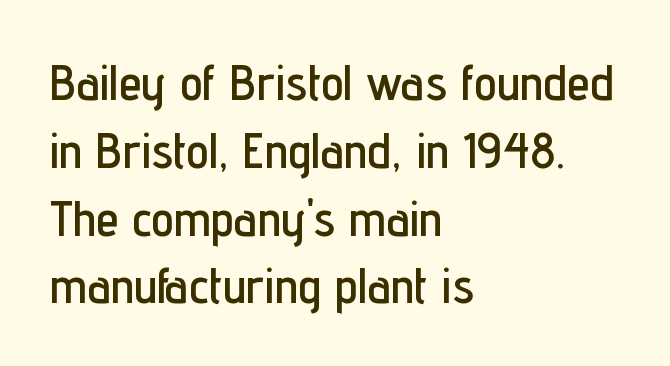
Do the characters align in a grid? No, the font is proportional. What kind of face is this? One without serifs — a sans. No extra tracking has been applied to these lines. Do the letters lean? They stand straight. Rows of type keep a routine distance in the vertical direction.
